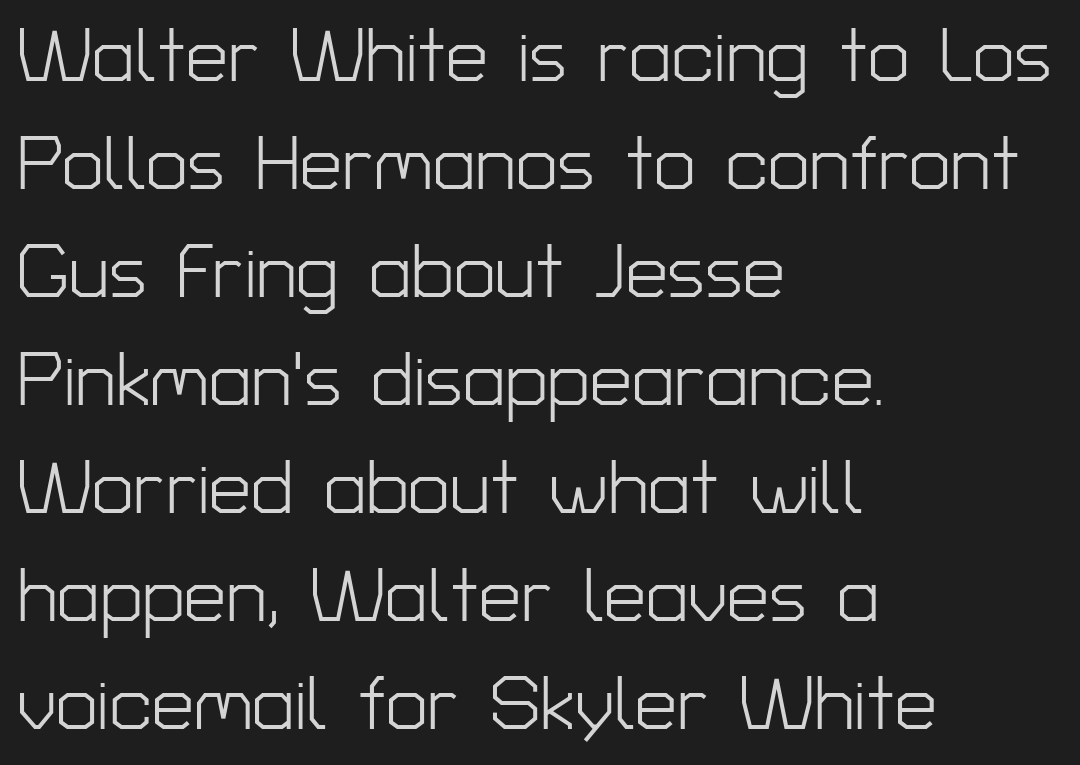
The image shows 75 px light sans-serif type, upright; set left-aligned, normal line spacing (1.44x), normal letter spacing, not underlined; low stroke contrast and a medium x-height.
